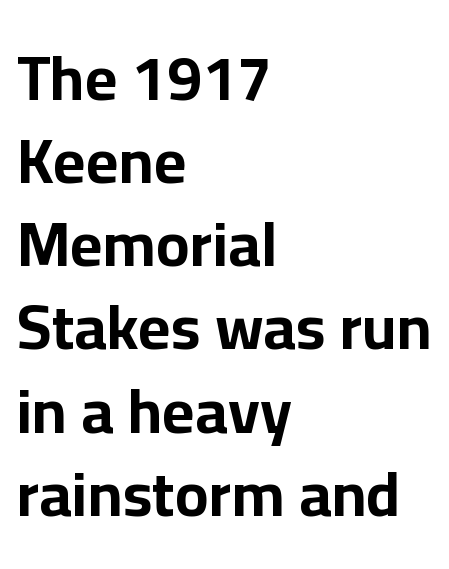
Q: Is the text bold? A: Yes.
Q: Is the text italic (slanted)? A: No, it is upright.
Q: Is the typeface a serif or a sans-serif typeface? A: Sans-serif.
Q: Is the text underlined? A: No.
Q: How is the paragraph aligned? A: Left-aligned.
Q: Is the spacing between letters normal or unusually wide? A: Normal.
Q: Is the spacing between lines tight, normal or loose? A: Normal.
Q: Width (condensed, normal, or wide)? A: Normal.
Q: Stroke contrast? A: Low.
Q: x-height? A: Medium.
Q: Monospaced? A: No.
